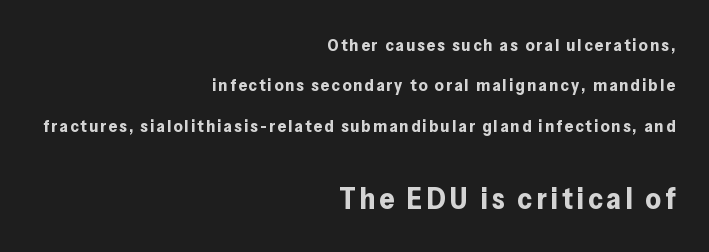
{"serif": "no", "italic": "no", "bold": "yes", "weight": "bold", "width": "normal", "stroke_contrast": "low", "x_height": "medium", "monospaced": "no", "underline": "no", "align": "right", "line_spacing": "loose", "line_spacing_ratio": 2.38, "larger_block": "second", "size_ratio": 1.76, "glyph_px": 30}
